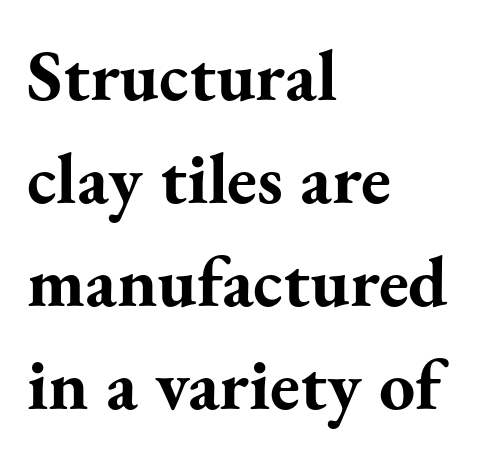
Q: Is the text bold? A: Yes.
Q: Is the text italic (slanted)? A: No, it is upright.
Q: Is the typeface a serif or a sans-serif typeface? A: Serif.
Q: Is the text underlined? A: No.
Q: How is the paragraph aligned? A: Left-aligned.
Q: Is the spacing between letters normal or unusually wide? A: Normal.
Q: Is the spacing between lines tight, normal or loose? A: Normal.
Q: Width (condensed, normal, or wide)? A: Normal.
Q: Stroke contrast? A: Medium.
Q: x-height? A: Small.
Q: Monospaced? A: No.
